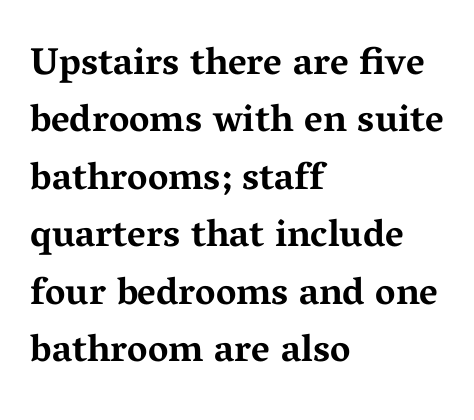
The rows are spaced the way most documents space them. Reading down the block, your eye returns to a fixed left position each line. Heavy-handed strokes throughout: this text is bold. Style check: upright. Spacing verdict: proportional, widths tailored to each character.
